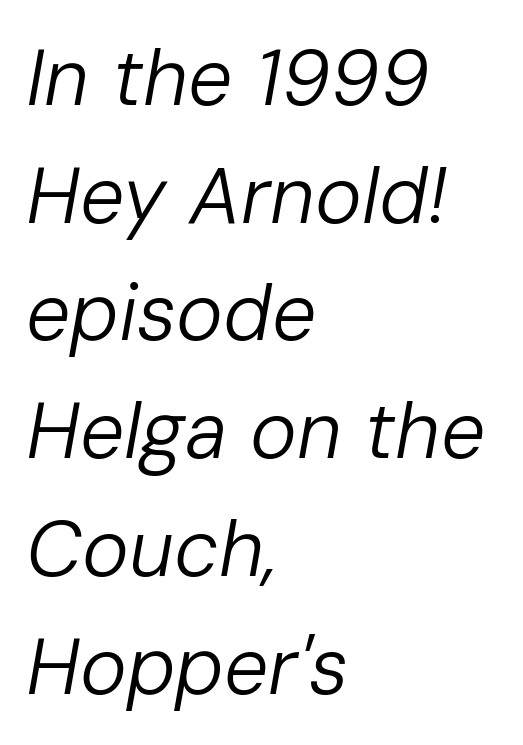
Each letter keeps its own natural width here, so spacing adapts to shape. Horizontally, the lines are justified to the leading edge only. The rows are spaced the way most documents space them. Posture: slanted.
